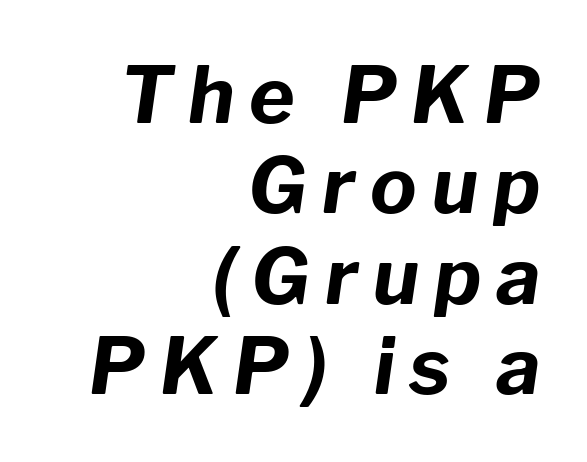
The face used here is proportionally spaced, like ordinary book or web type. If you drew a ruler down the right edge, every line would touch it. Thick stems and heavy bowls — unmistakably bold. Slant detected: the letters are inclined. The strip under each line holds only bare page.
